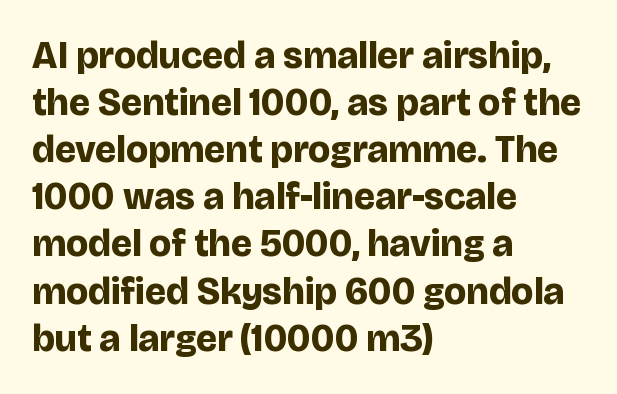
The image shows 38 px bold sans-serif type, upright; set left-aligned, line spacing 1.24x, normal letter spacing, not underlined; low stroke contrast and a large x-height.
